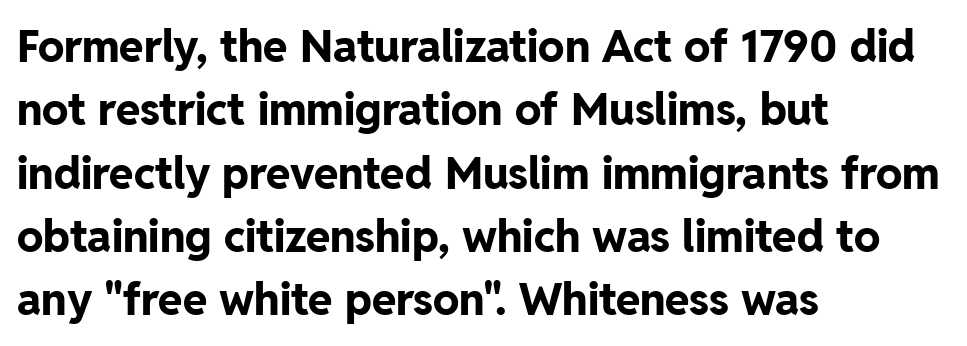
Where is the straight margin? On the left. The lettering holds an erect, upright posture throughout. Note the varied advance widths — an 'i' is clearly narrower than an 'm'. The space beneath each line is pristine and unruled. Check where the strokes stop: nothing finishes them off — pure sans.
